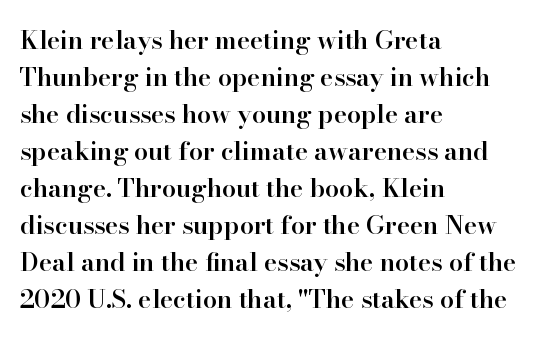
{"italic": "no", "bold": "semi", "underline": "no", "align": "left", "line_spacing": "normal", "line_spacing_ratio": 1.48, "letter_spacing": "normal", "letter_spacing_em": 0.0, "glyph_px": 25}
